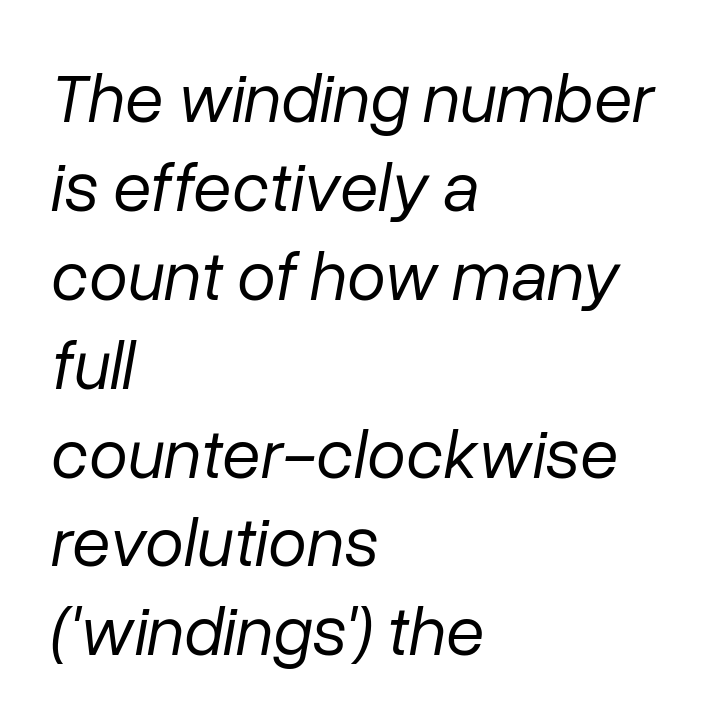
Q: Is the text bold? A: No.
Q: Is the text italic (slanted)? A: Yes, it leans right by about 10 degrees.
Q: Is the text underlined? A: No.
Q: How is the paragraph aligned? A: Left-aligned.
Q: Is the spacing between letters normal or unusually wide? A: Normal.
Q: Is the spacing between lines tight, normal or loose? A: Normal.
Q: Width (condensed, normal, or wide)? A: Normal.
Q: Stroke contrast? A: Low.
Q: x-height? A: Medium.
Q: Monospaced? A: No.
